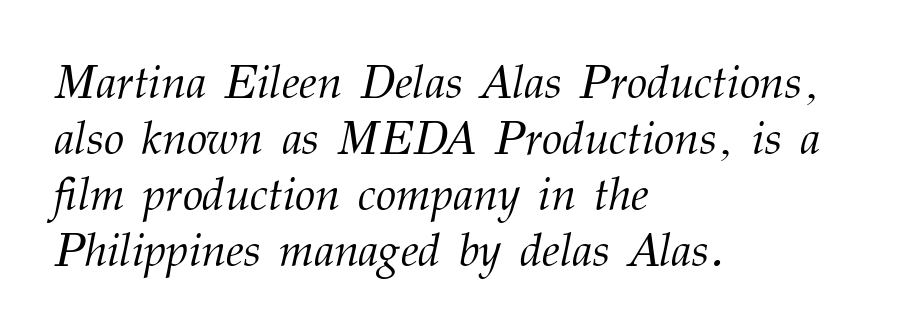
{"serif": "yes", "italic": "yes", "lean": "right", "slant_degrees": 12, "bold": "no", "weight": "light", "width": "normal", "stroke_contrast": "medium", "x_height": "medium", "monospaced": "no", "underline": "no", "align": "left", "line_spacing_ratio": 1.22, "letter_spacing": "normal", "letter_spacing_em": 0.0, "glyph_px": 46}
